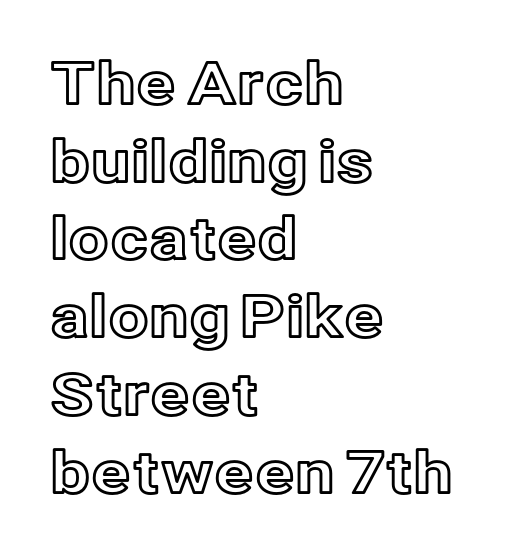
Q: Is the text italic (slanted)? A: No, it is upright.
Q: Is the text underlined? A: No.
Q: How is the paragraph aligned? A: Left-aligned.
Q: Is the spacing between letters normal or unusually wide? A: Normal.
Q: Is the spacing between lines tight, normal or loose? A: Normal.
Q: Width (condensed, normal, or wide)? A: Normal.
Q: x-height? A: Medium.
Q: Monospaced? A: No.
